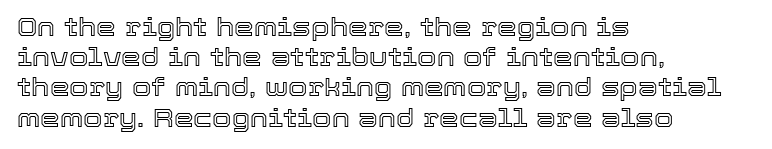
Standard letterfit; no display-style spreading of the glyphs. A typesetter would mark this as roman, not italic. Does the copy run flush right? No — it runs flush left. Words float on clear page, feet unadorned.
